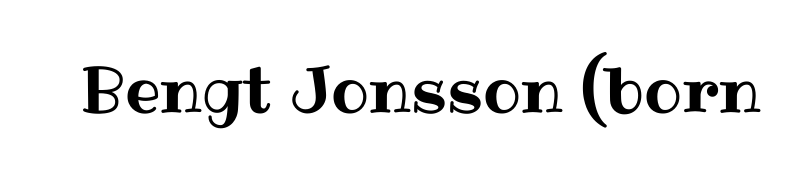
{"italic": "no", "width": "normal", "stroke_contrast": "medium", "x_height": "medium", "monospaced": "no", "underline": "no", "letter_spacing": "normal", "letter_spacing_em": 0.0, "glyph_px": 63}
